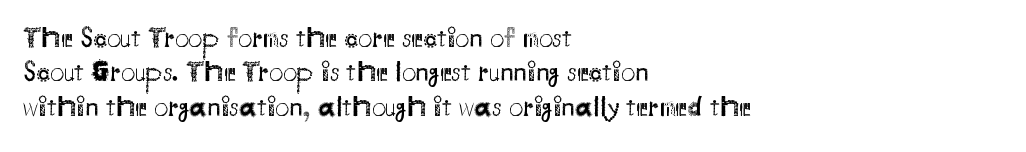
The image shows 28 px regular-weight sans-serif type, upright; set left-aligned, line spacing 1.23x, normal letter spacing, not underlined; medium stroke contrast and a small x-height.
